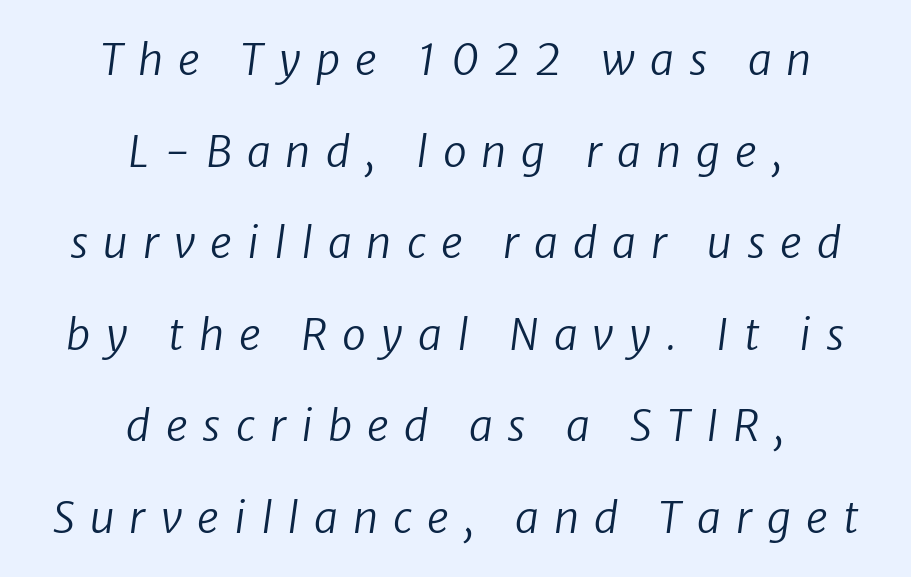
Q: Is the text bold? A: No.
Q: Is the typeface a serif or a sans-serif typeface? A: Sans-serif.
Q: Is the text underlined? A: No.
Q: How is the paragraph aligned? A: Centered.
Q: Is the spacing between letters normal or unusually wide? A: Unusually wide.
Q: Is the spacing between lines tight, normal or loose? A: Loose.
Q: Width (condensed, normal, or wide)? A: Normal.
Q: Stroke contrast? A: Low.
Q: x-height? A: Medium.
Q: Monospaced? A: No.
